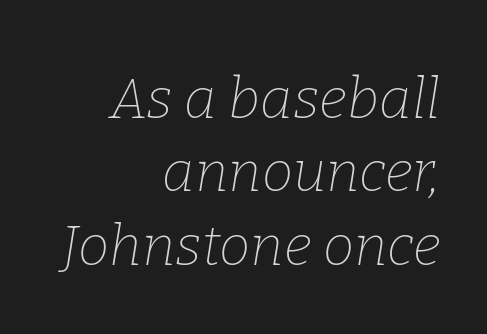
The image shows 56 px thin serif type, italic (leaning right); set right-aligned, normal line spacing (1.31x), normal letter spacing, not underlined; low stroke contrast and a medium x-height.
